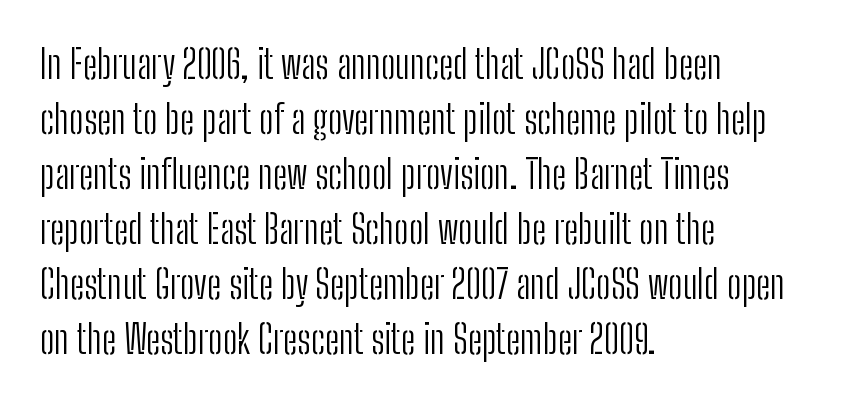
Think standard paragraph weight, or any step lighter than that. Each line starts at the same left margin while the right side varies. This sample uses an upright cut, with every glyph sitting square on the baseline. The baseline area is clear.
